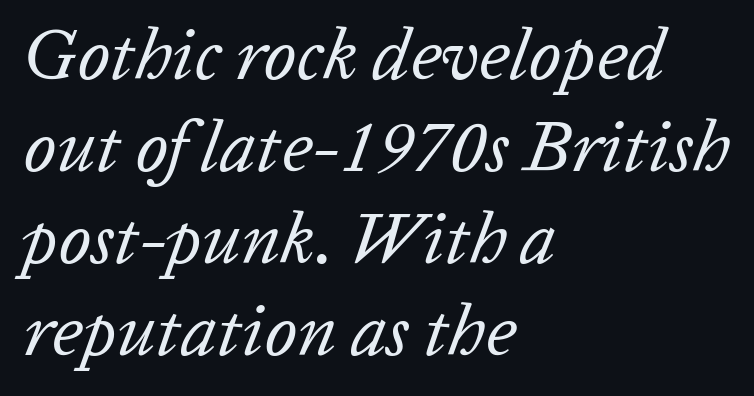
{"italic": "yes", "lean": "right", "slant_degrees": 20, "bold": "no", "weight": "regular", "width": "normal", "stroke_contrast": "low", "x_height": "medium", "monospaced": "no", "underline": "no", "align": "left", "line_spacing": "normal", "line_spacing_ratio": 1.26, "letter_spacing": "normal", "letter_spacing_em": 0.0, "glyph_px": 73}
